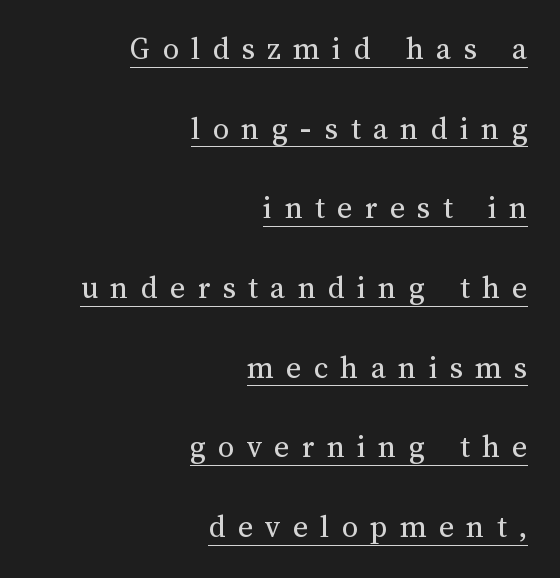
The image shows 32 px regular-weight type, upright; set right-aligned, loose line spacing (2.49x), unusually wide letter spacing (+0.39 em), underlined; medium stroke contrast and a medium x-height.
